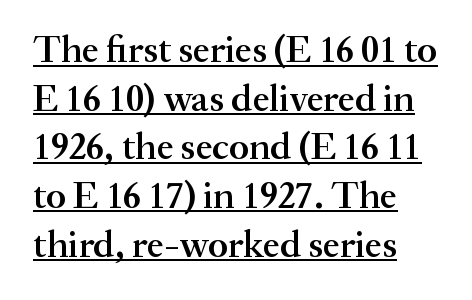
{"serif": "yes", "italic": "no", "bold": "semi", "weight": "semibold", "width": "normal", "stroke_contrast": "medium", "x_height": "small", "monospaced": "no", "underline": "yes", "align": "left", "line_spacing": "normal", "line_spacing_ratio": 1.28, "letter_spacing": "normal", "letter_spacing_em": 0.0, "glyph_px": 38}
